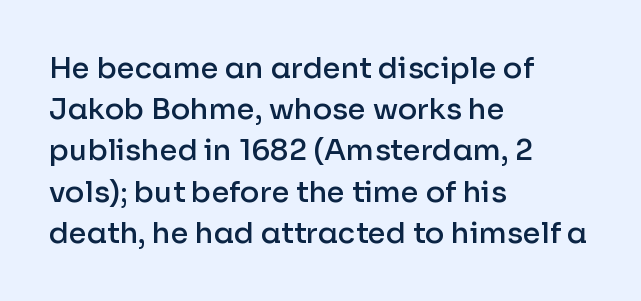
Weight: semibold (demi). The paragraph shown leans on its left margin. Is there much room between lines? A standard amount, neither cramped nor airy. The tracking reads as untouched default to a designer's eye. This sample has the flowing, uneven cadence of proportional lettering. This is roman type, the default non-slanted kind.
